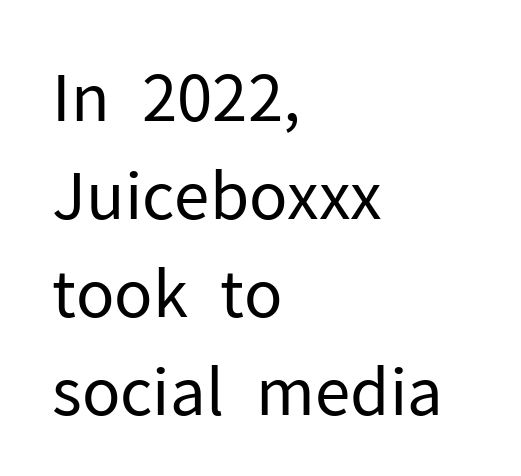
Q: Is the text bold? A: No.
Q: Is the text italic (slanted)? A: No, it is upright.
Q: Is the typeface a serif or a sans-serif typeface? A: Sans-serif.
Q: Is the text underlined? A: No.
Q: How is the paragraph aligned? A: Left-aligned.
Q: Is the spacing between letters normal or unusually wide? A: Normal.
Q: Is the spacing between lines tight, normal or loose? A: Normal.
Q: Width (condensed, normal, or wide)? A: Normal.
Q: Stroke contrast? A: Low.
Q: x-height? A: Medium.
Q: Monospaced? A: No.
